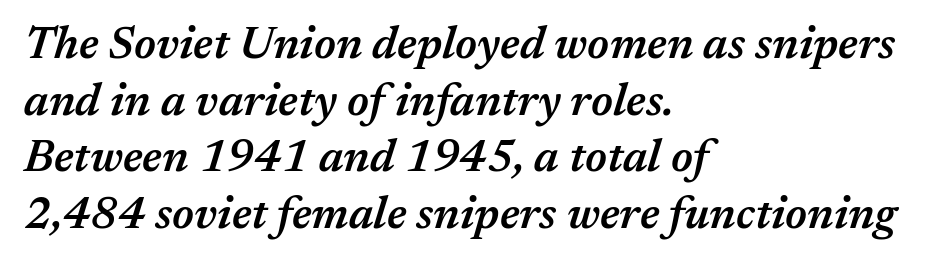
The paragraph shown leans on its left margin. Characters are canted at an angle relative to the baseline's perpendicular. Spacing verdict: proportional, widths tailored to each character. The rows are spaced the way most documents space them. Heft: intermediate — a semibold.
